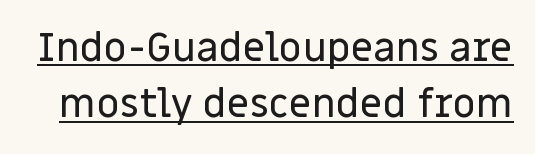
Grotesque or geometric, the face here clearly has no serifs. The letterforms sit shoulder to shoulder at normal distance. Here the designer chose a conventional face with non-uniform glyph widths. The sample's only ornament is a line tracing under the words.
